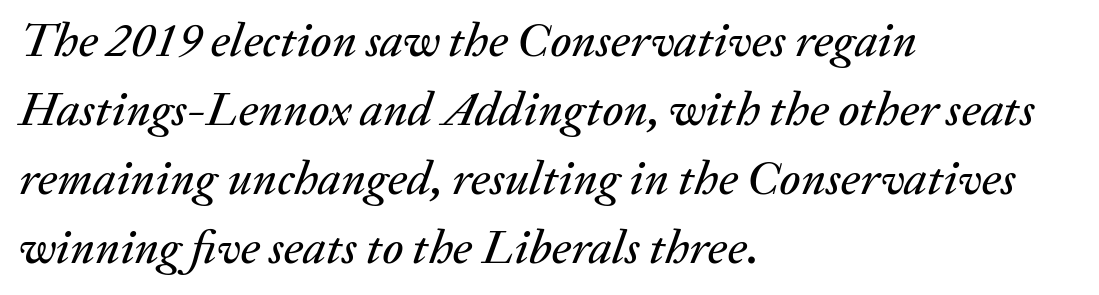
Q: Is the text italic (slanted)? A: Yes, it leans right by about 20 degrees.
Q: Is the text underlined? A: No.
Q: How is the paragraph aligned? A: Left-aligned.
Q: Is the spacing between letters normal or unusually wide? A: Normal.
Q: Is the spacing between lines tight, normal or loose? A: Normal.
Q: Width (condensed, normal, or wide)? A: Normal.
Q: Stroke contrast? A: Medium.
Q: x-height? A: Medium.
Q: Monospaced? A: No.
